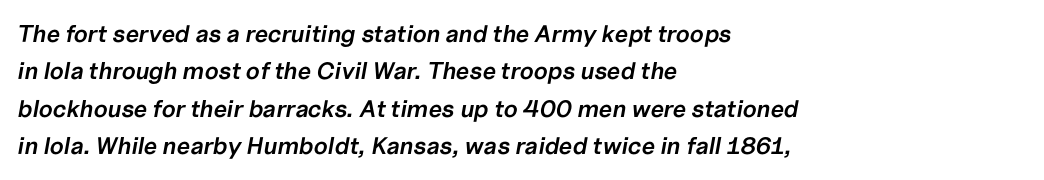
{"italic": "yes", "lean": "right", "slant_degrees": 10, "bold": "semi", "underline": "no", "align": "left", "line_spacing": "normal", "line_spacing_ratio": 1.56, "letter_spacing": "normal", "letter_spacing_em": 0.0, "glyph_px": 24}
